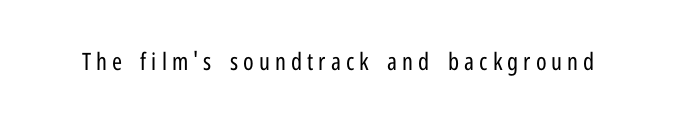
Glyph-to-glyph distance is far greater than everyday printed text. The type sits square on the baseline with zero lean. Stems and bowls with no extra thickness — not bold. Clear beneath every line of the passage.
